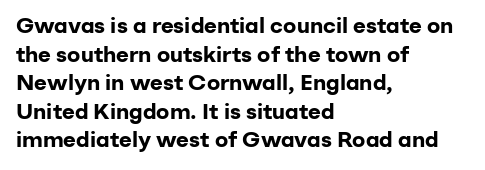
Teacher's note: observe the even left margin — that is flush-left alignment. You can tell it's not italic because the verticals are truly vertical. Words float on clear page, feet unadorned. The letterforms sit shoulder to shoulder at normal distance.
